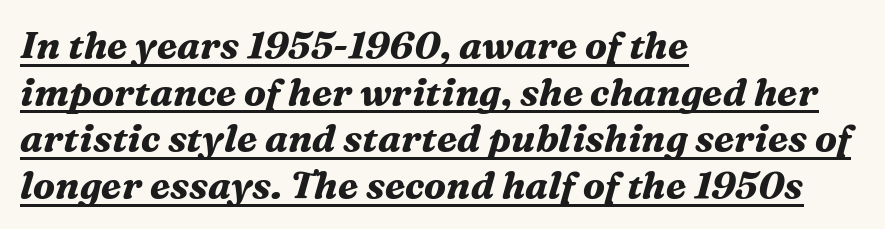
Q: Is the text bold? A: Yes.
Q: Is the text italic (slanted)? A: Yes, it leans right by about 16 degrees.
Q: Is the typeface a serif or a sans-serif typeface? A: Serif.
Q: Is the text underlined? A: Yes.
Q: How is the paragraph aligned? A: Left-aligned.
Q: Is the spacing between letters normal or unusually wide? A: Normal.
Q: Width (condensed, normal, or wide)? A: Normal.
Q: Stroke contrast? A: Medium.
Q: x-height? A: Medium.
Q: Monospaced? A: No.
